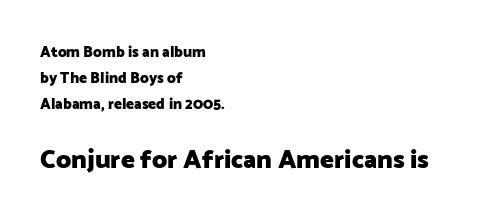
{"italic": "no", "bold": "yes", "underline": "no", "align": "left", "line_spacing_ratio": 1.73, "letter_spacing": "normal", "letter_spacing_em": 0.0, "larger_block": "second", "size_ratio": 1.73, "glyph_px": 26}
